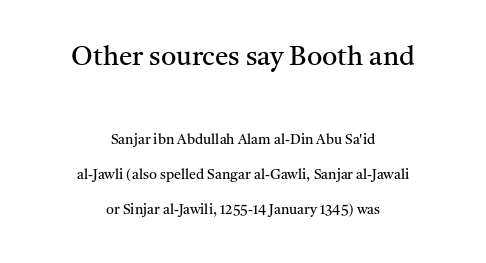
Is the block centered? Yes — each line is placed symmetrically about the middle. The designer dialed line spacing up above the default. Quick note: underline off. Weight: regular or lighter. Does the bottom block carry the larger type? No, the top block does. Italic: no, the glyphs are upright roman.
